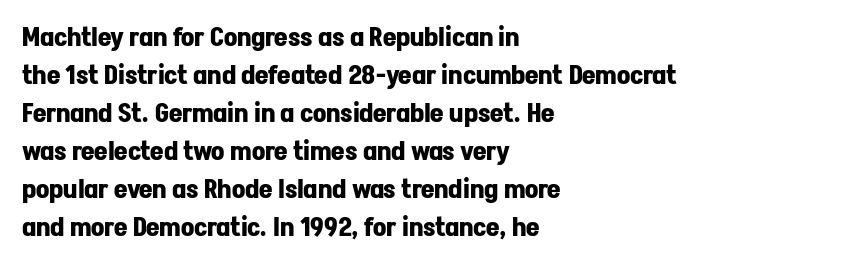
Q: Is the text bold? A: Yes.
Q: Is the text italic (slanted)? A: No, it is upright.
Q: Is the text underlined? A: No.
Q: How is the paragraph aligned? A: Left-aligned.
Q: Is the spacing between letters normal or unusually wide? A: Normal.
Q: Is the spacing between lines tight, normal or loose? A: Normal.
